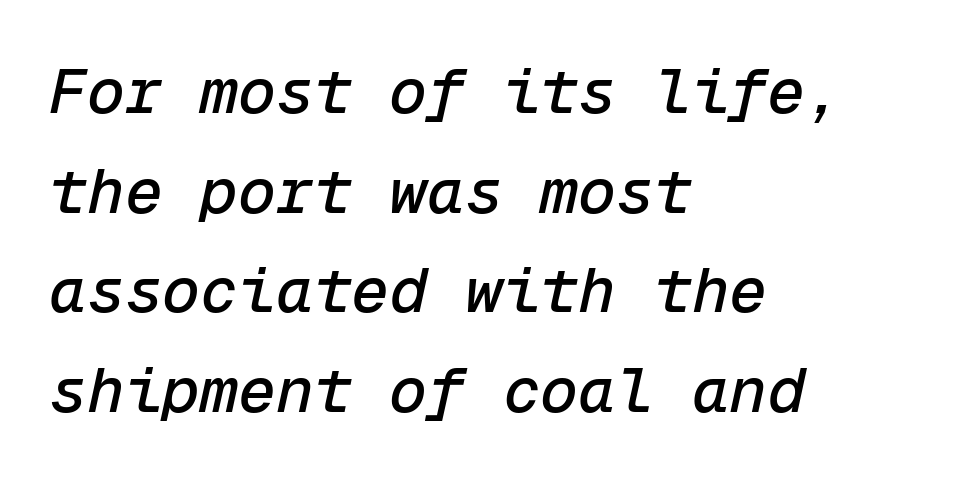
Emphasis-style slanted type is in use. Leading matches the norm, producing a regular column. The specimen omits any rule beneath the text block's lines. Every row of glyphs begins at an identical x-position on the left. The passage shown is typed in a monospace face where columns stay perfectly aligned. Spacing between characters is what you'd get straight out of the box.
